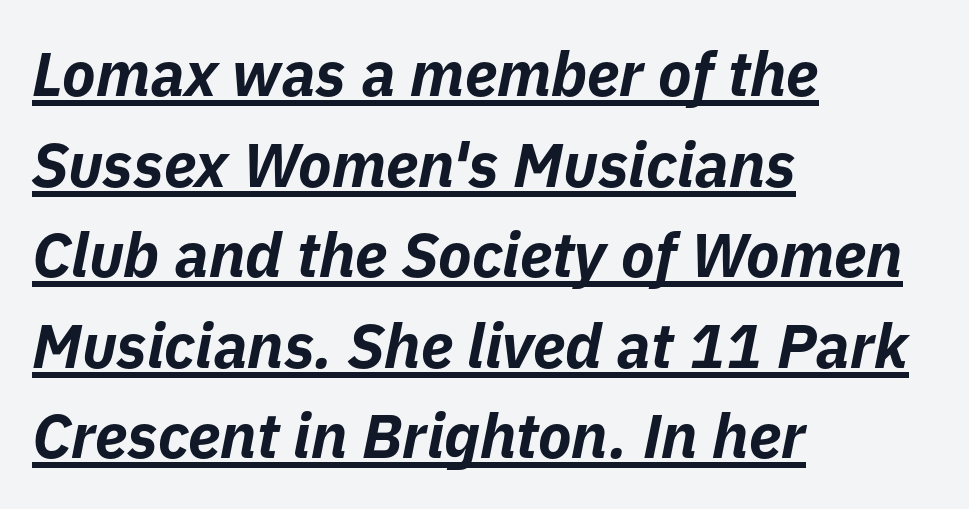
Q: Is the text bold? A: Yes.
Q: Is the text italic (slanted)? A: Yes, it leans right by about 11 degrees.
Q: Is the text underlined? A: Yes.
Q: How is the paragraph aligned? A: Left-aligned.
Q: Is the spacing between letters normal or unusually wide? A: Normal.
Q: Is the spacing between lines tight, normal or loose? A: Normal.
Q: Width (condensed, normal, or wide)? A: Normal.
Q: Stroke contrast? A: Low.
Q: x-height? A: Medium.
Q: Monospaced? A: No.
